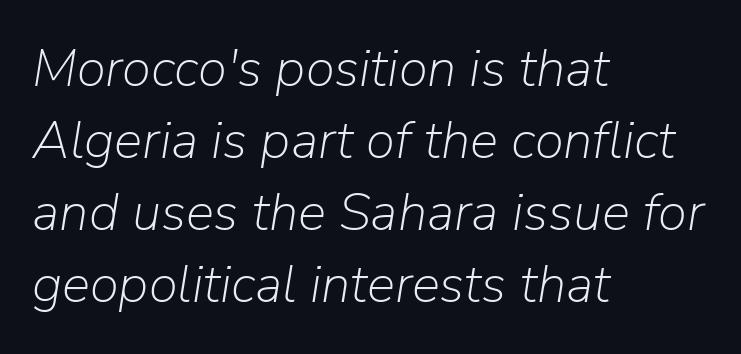
The image shows 53 px light type, italic (leaning right); set left-aligned, normal line spacing (1.36x), normal letter spacing, not underlined; low stroke contrast and a medium x-height.
